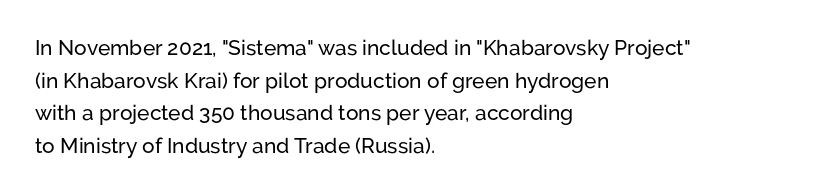
The image shows 21 px text type, upright; set left-aligned, normal line spacing (1.55x), normal letter spacing, not underlined.
